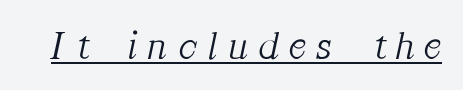
Q: Is the text bold? A: No.
Q: Is the text italic (slanted)? A: Yes, it leans right by about 12 degrees.
Q: Is the typeface a serif or a sans-serif typeface? A: Serif.
Q: Is the text underlined? A: Yes.
Q: Is the spacing between letters normal or unusually wide? A: Unusually wide.
Q: Width (condensed, normal, or wide)? A: Normal.
Q: Stroke contrast? A: Medium.
Q: x-height? A: Medium.
Q: Monospaced? A: No.
